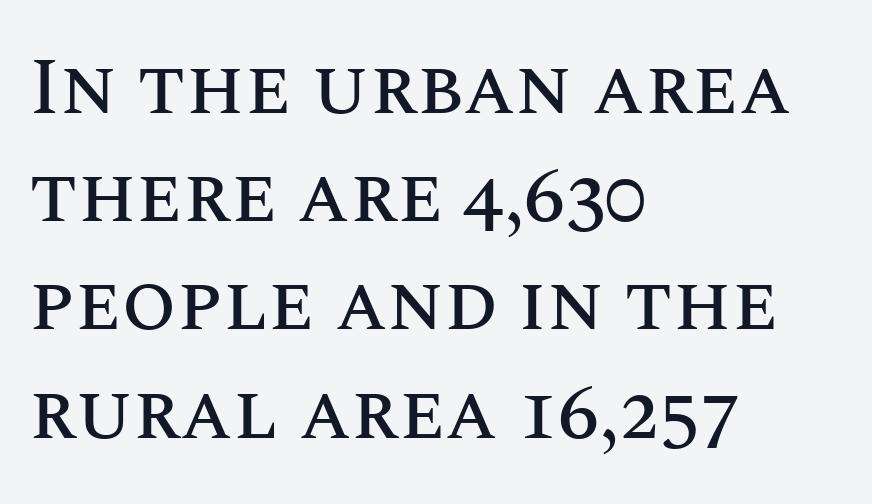
Q: Is the text italic (slanted)? A: No, it is upright.
Q: Is the text underlined? A: No.
Q: How is the paragraph aligned? A: Left-aligned.
Q: Is the spacing between letters normal or unusually wide? A: Normal.
Q: Is the spacing between lines tight, normal or loose? A: Normal.
Q: Width (condensed, normal, or wide)? A: Normal.
Q: Stroke contrast? A: Medium.
Q: x-height? A: Large.
Q: Monospaced? A: No.
